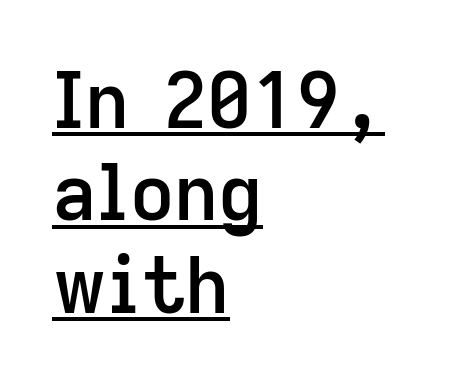
Q: Is the text bold? A: Semi-bold.
Q: Is the text italic (slanted)? A: No, it is upright.
Q: Is the typeface a serif or a sans-serif typeface? A: Sans-serif.
Q: Is the text underlined? A: Yes.
Q: How is the paragraph aligned? A: Left-aligned.
Q: Is the spacing between letters normal or unusually wide? A: Normal.
Q: Width (condensed, normal, or wide)? A: Normal.
Q: Stroke contrast? A: Low.
Q: x-height? A: Medium.
Q: Monospaced? A: No.
